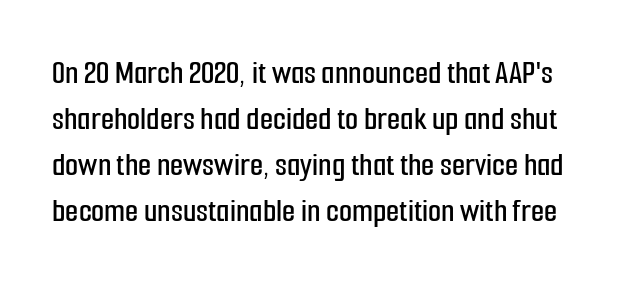
This sample uses plain, unmodified letter spacing. Proportional: the letters do not fall into vertical columns. Check the space under the baseline: it is left empty. The axis of the letterforms is exactly vertical. Reading down the column, the eye jumps a familiar distance to each next line. The characters display no serif detailing; their extremities are plain.
